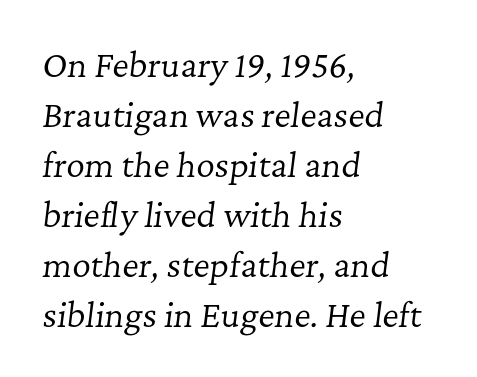
The image shows 32 px regular-weight serif type, italic (leaning right); set left-aligned, normal line spacing (1.56x), normal letter spacing, not underlined; low stroke contrast and a medium x-height.
